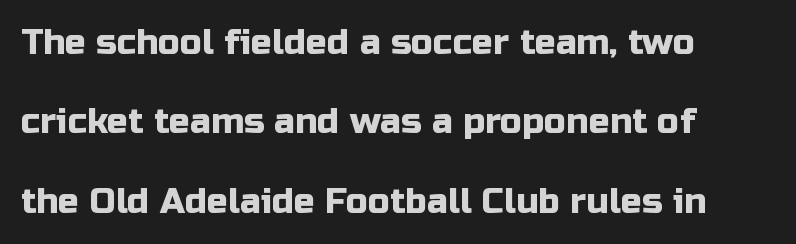
Q: Is the text italic (slanted)? A: No, it is upright.
Q: Is the typeface a serif or a sans-serif typeface? A: Sans-serif.
Q: Is the text underlined? A: No.
Q: How is the paragraph aligned? A: Left-aligned.
Q: Is the spacing between letters normal or unusually wide? A: Normal.
Q: Is the spacing between lines tight, normal or loose? A: Loose.
Q: Width (condensed, normal, or wide)? A: Normal.
Q: Stroke contrast? A: Low.
Q: x-height? A: Medium.
Q: Monospaced? A: No.
